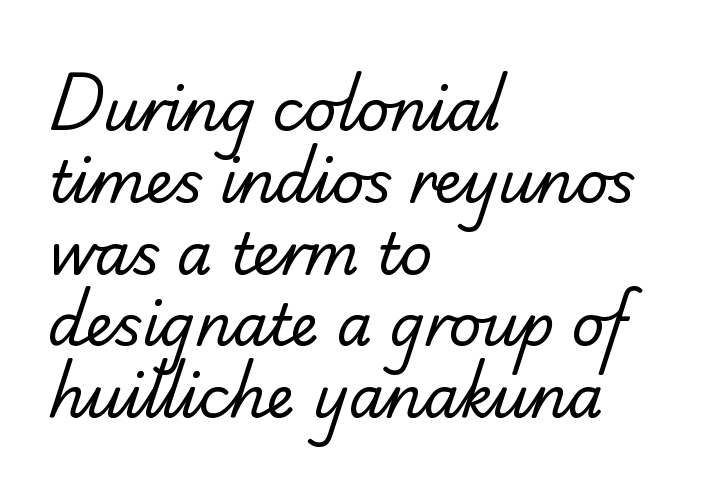
Stroke thickness stays within the range of a standard reading face or lighter. Proportional: the letters do not fall into vertical columns. A bare baseline throughout the passage. This sample uses plain, unmodified letter spacing.
